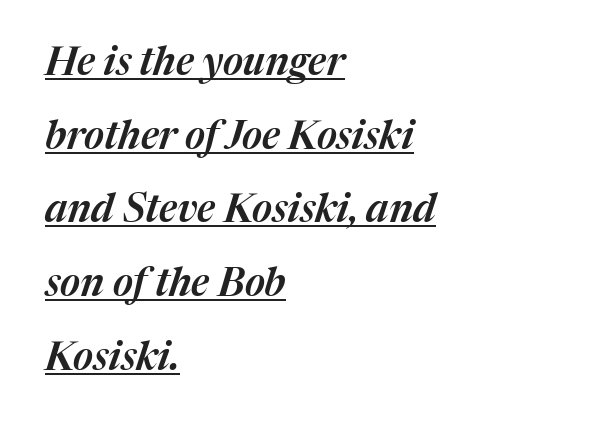
{"italic": "yes", "lean": "right", "slant_degrees": 17, "width": "normal", "stroke_contrast": "medium", "x_height": "medium", "monospaced": "no", "underline": "yes", "align": "left", "line_spacing_ratio": 1.89, "letter_spacing": "normal", "letter_spacing_em": 0.0, "glyph_px": 39}
